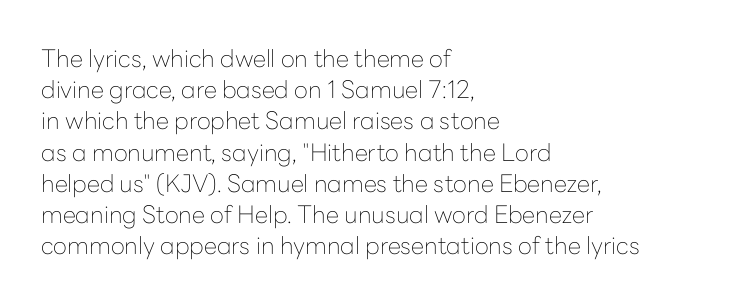
The ragged edge is on the right, which tells us the setting is flush left. The passage shown is not underscored anywhere. These lines were composed using upright roman letters. This sample uses plain, unmodified letter spacing. Reading down the column, the eye jumps a familiar distance to each next line.
